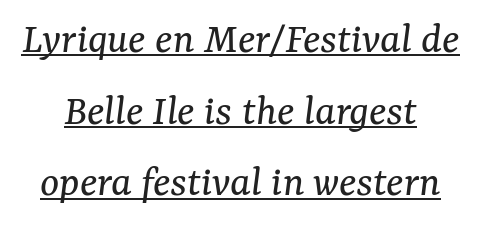
{"serif": "yes", "italic": "yes", "lean": "right", "slant_degrees": 7, "bold": "no", "weight": "regular", "width": "normal", "stroke_contrast": "medium", "x_height": "medium", "monospaced": "no", "underline": "yes", "line_spacing": "normal", "line_spacing_ratio": 1.59, "letter_spacing": "normal", "letter_spacing_em": 0.0, "glyph_px": 45}
